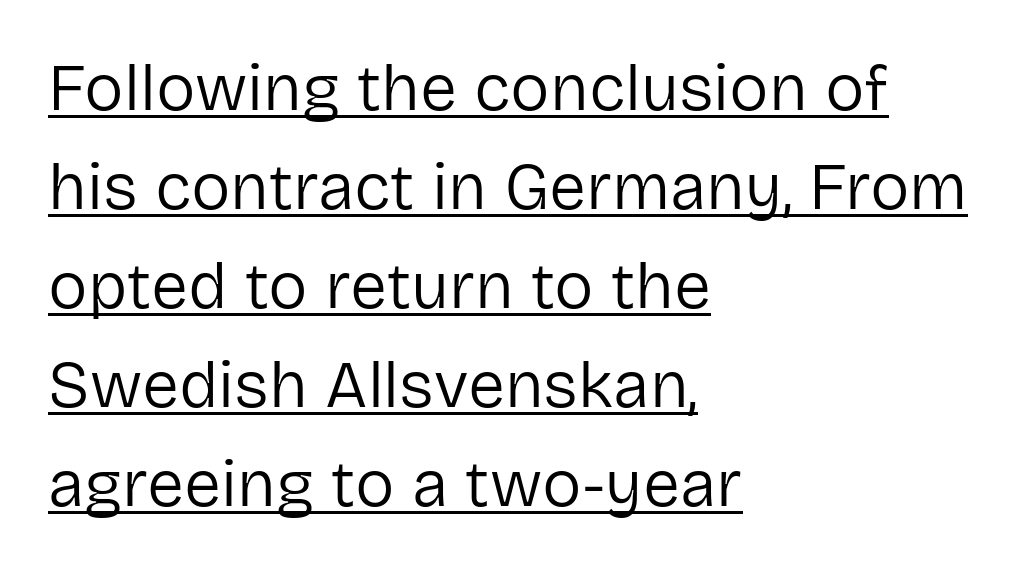
Note the varied advance widths — an 'i' is clearly narrower than an 'm'. Are there feet on the stems? There aren't — it's a sans. The lines sit at an ordinary, default distance from one another. If you drew a line through each stem, it would be perfectly vertical. Check the space under the baseline: a stroke is drawn there.
